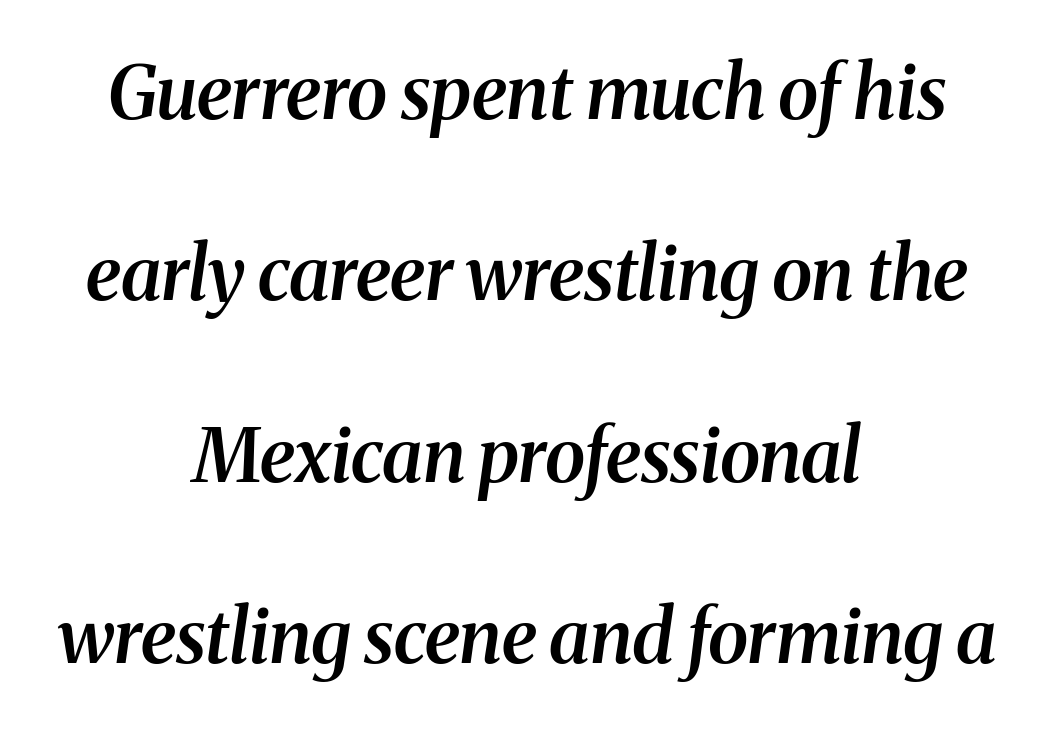
The image shows 74 px semibold serif type, italic (leaning right); set centered, loose line spacing (2.45x), normal letter spacing, not underlined; medium stroke contrast and a medium x-height.
